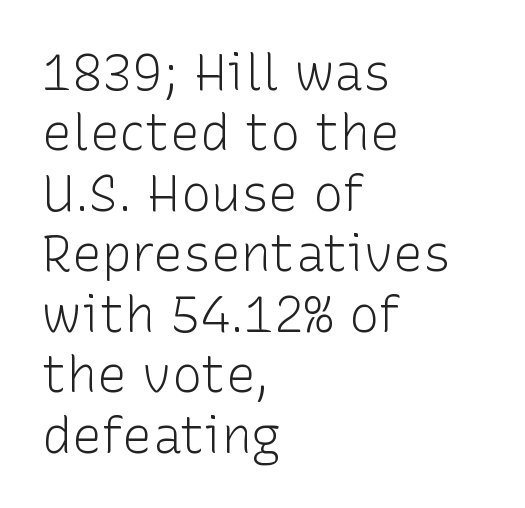
This is sans-serif lettering, the kind often seen on screens and signage. Does extra space separate the letters? No, they use regular spacing. Leftover space on each line is placed entirely after the last word. Note the varied advance widths — an 'i' is clearly narrower than an 'm'. Stroke mass is kept to a normal reading level or below. The lettering stays uniformly vertical, giving the passage a roman look.
